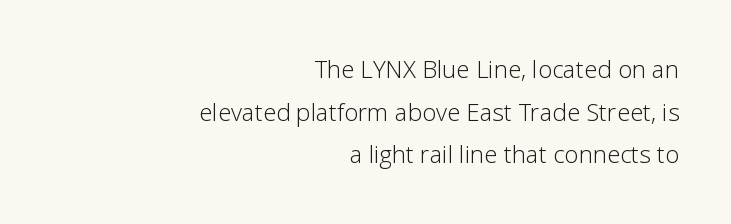
{"italic": "no", "bold": "no", "underline": "no", "align": "right", "line_spacing_ratio": 1.78, "letter_spacing": "normal", "letter_spacing_em": 0.0, "glyph_px": 24}
